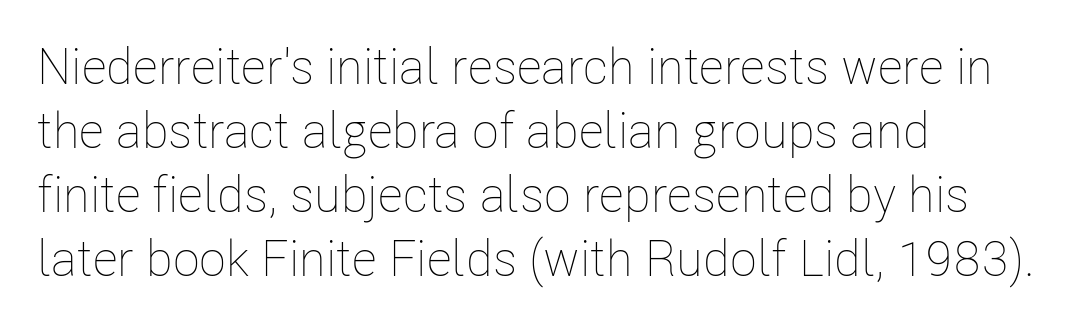
The image shows 50 px thin, condensed type, upright; set left-aligned, normal line spacing (1.28x), normal letter spacing, not underlined; low stroke contrast and a medium x-height.
